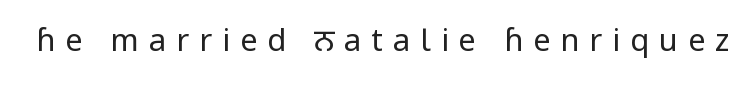
Q: Is the text bold? A: No.
Q: Is the text italic (slanted)? A: No, it is upright.
Q: Is the typeface a serif or a sans-serif typeface? A: Sans-serif.
Q: Is the text underlined? A: No.
Q: Is the spacing between letters normal or unusually wide? A: Unusually wide.
Q: Width (condensed, normal, or wide)? A: Normal.
Q: Stroke contrast? A: Low.
Q: x-height? A: Medium.
Q: Monospaced? A: No.
